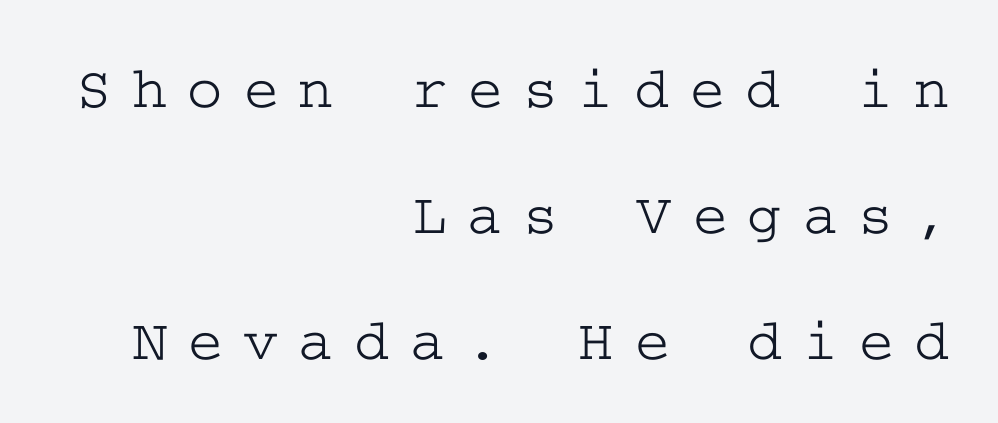
{"serif": "yes", "italic": "no", "width": "wide", "stroke_contrast": "low", "x_height": "medium", "underline": "no", "align": "right", "line_spacing": "loose", "line_spacing_ratio": 2.1, "letter_spacing": "wide", "letter_spacing_em": 0.34, "glyph_px": 60}
